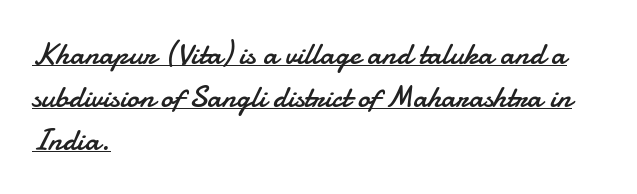
{"serif": "no", "bold": "no", "weight": "regular", "width": "normal", "stroke_contrast": "low", "x_height": "small", "monospaced": "no", "underline": "yes", "align": "left", "line_spacing": "normal", "line_spacing_ratio": 1.38, "letter_spacing": "normal", "letter_spacing_em": 0.0, "glyph_px": 31}
